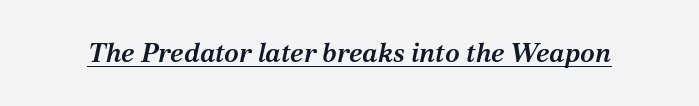
Q: Is the text bold? A: Semi-bold.
Q: Is the text italic (slanted)? A: Yes, it leans right by about 12 degrees.
Q: Is the text underlined? A: Yes.
Q: Is the spacing between letters normal or unusually wide? A: Normal.
